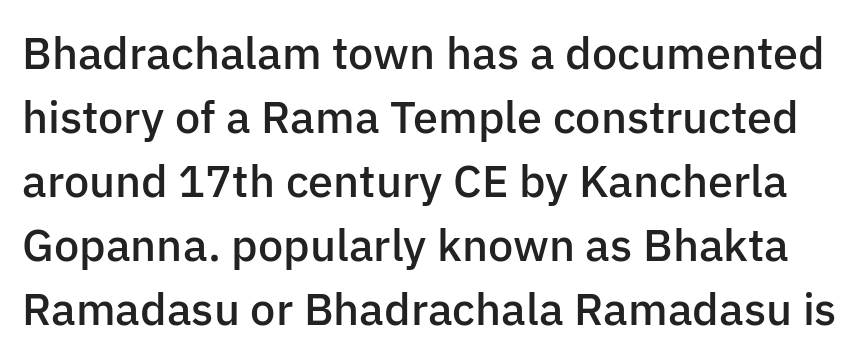
{"serif": "no", "italic": "no", "bold": "semi", "weight": "semibold", "width": "normal", "stroke_contrast": "low", "x_height": "medium", "monospaced": "no", "underline": "no", "line_spacing": "normal", "line_spacing_ratio": 1.42, "letter_spacing": "normal", "letter_spacing_em": 0.0, "glyph_px": 45}
